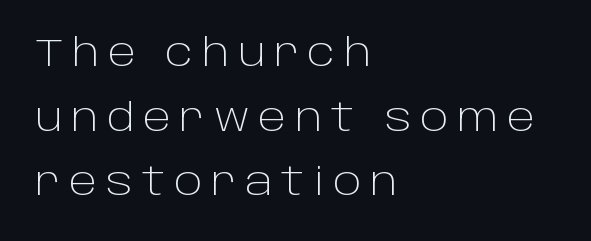
Q: Is the text bold? A: No.
Q: Is the text italic (slanted)? A: No, it is upright.
Q: Is the typeface a serif or a sans-serif typeface? A: Sans-serif.
Q: Is the text underlined? A: No.
Q: How is the paragraph aligned? A: Left-aligned.
Q: Is the spacing between letters normal or unusually wide? A: Unusually wide.
Q: Is the spacing between lines tight, normal or loose? A: Normal.
Q: Width (condensed, normal, or wide)? A: Normal.
Q: Stroke contrast? A: Low.
Q: x-height? A: Large.
Q: Monospaced? A: No.
